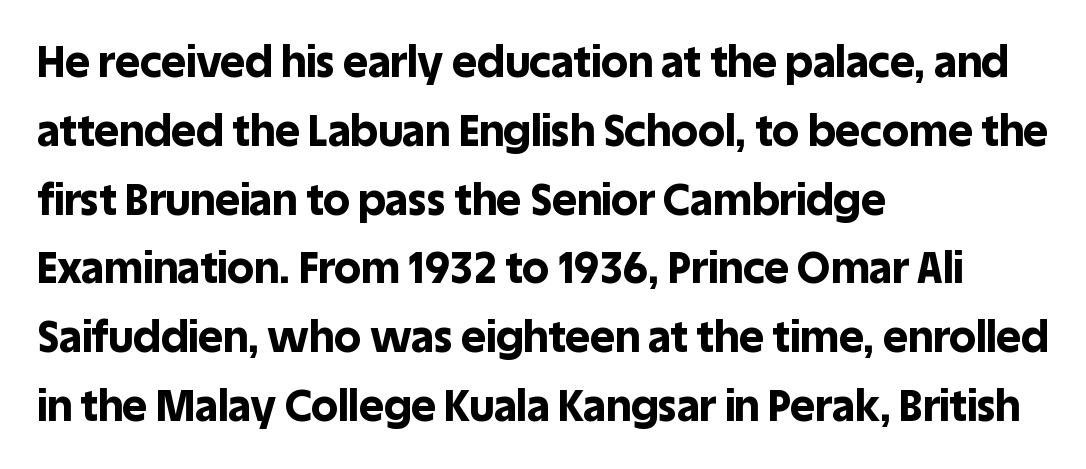
The image shows 43 px bold sans-serif type, upright; set left-aligned, normal line spacing (1.6x), normal letter spacing, not underlined; a large x-height.
